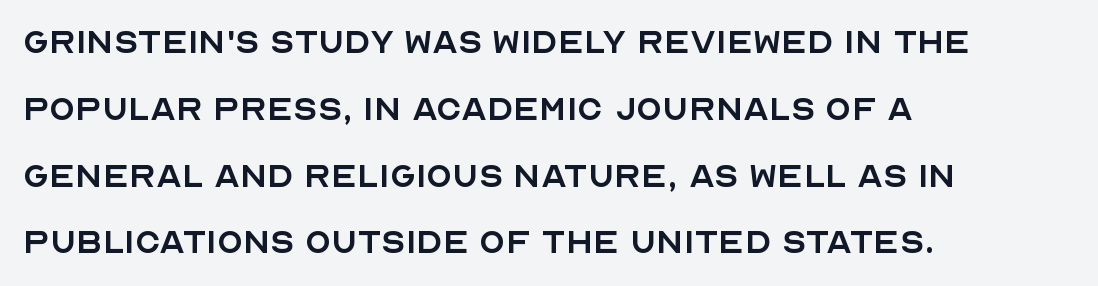
Q: Is the text bold? A: No.
Q: Is the text italic (slanted)? A: No, it is upright.
Q: Is the typeface a serif or a sans-serif typeface? A: Sans-serif.
Q: Is the text underlined? A: No.
Q: How is the paragraph aligned? A: Left-aligned.
Q: Is the spacing between letters normal or unusually wide? A: Normal.
Q: Is the spacing between lines tight, normal or loose? A: Normal.
Q: Width (condensed, normal, or wide)? A: Normal.
Q: x-height? A: Large.
Q: Monospaced? A: No.
